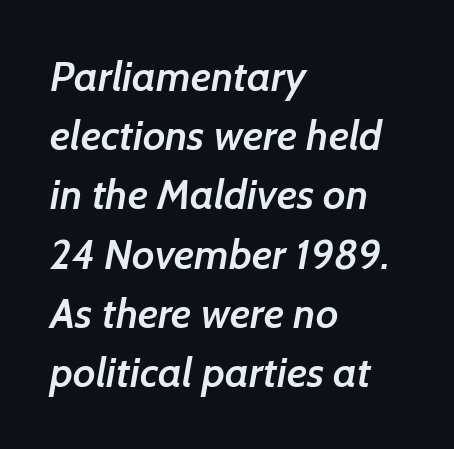
{"serif": "no", "bold": "semi", "weight": "semibold", "width": "normal", "stroke_contrast": "low", "x_height": "medium", "monospaced": "no", "underline": "no", "align": "left", "line_spacing": "normal", "line_spacing_ratio": 1.41, "letter_spacing": "normal", "letter_spacing_em": 0.0, "glyph_px": 42}
